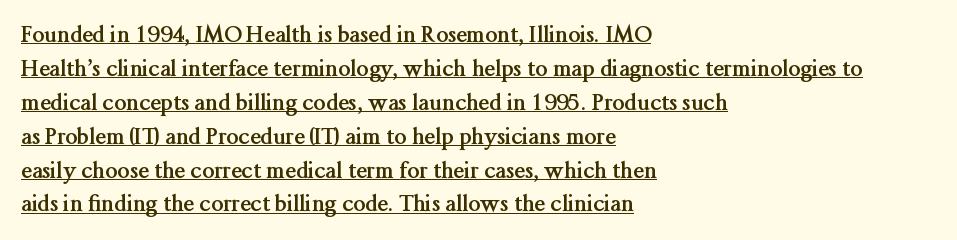
Q: Is the text bold? A: Yes.
Q: Is the text italic (slanted)? A: No, it is upright.
Q: Is the text underlined? A: Yes.
Q: How is the paragraph aligned? A: Left-aligned.
Q: Is the spacing between letters normal or unusually wide? A: Normal.
Q: Is the spacing between lines tight, normal or loose? A: Normal.
